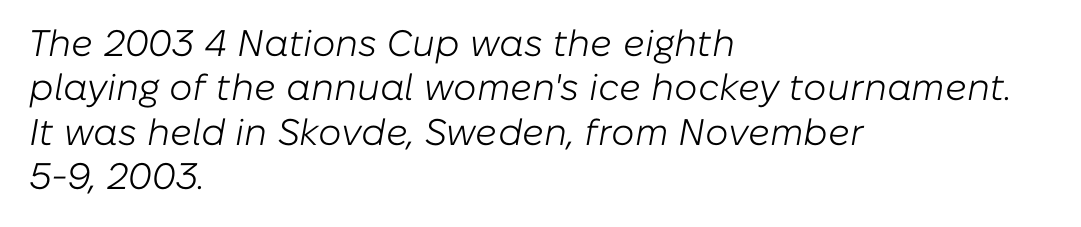
{"italic": "yes", "lean": "right", "slant_degrees": 10, "bold": "no", "weight": "light", "width": "normal", "stroke_contrast": "low", "x_height": "medium", "monospaced": "no", "underline": "no", "align": "left", "line_spacing_ratio": 1.2, "letter_spacing": "normal", "letter_spacing_em": 0.0, "glyph_px": 37}
